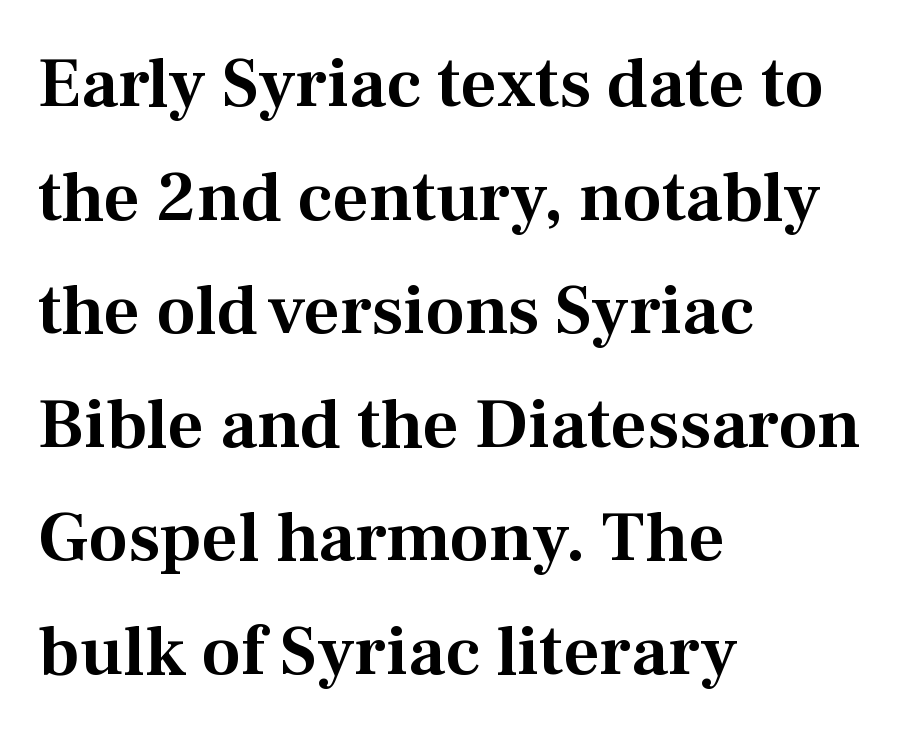
{"serif": "yes", "italic": "no", "width": "normal", "stroke_contrast": "medium", "x_height": "medium", "monospaced": "no", "underline": "no", "align": "left", "line_spacing": "normal", "line_spacing_ratio": 1.6, "letter_spacing": "normal", "letter_spacing_em": 0.0, "glyph_px": 71}
